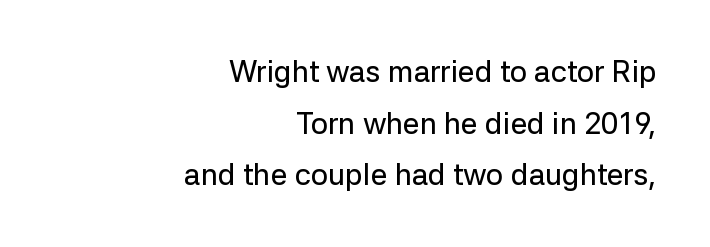
The image shows 30 px sans-serif type, upright; set right-aligned, line spacing 1.72x, normal letter spacing, not underlined; low stroke contrast and a medium x-height.
